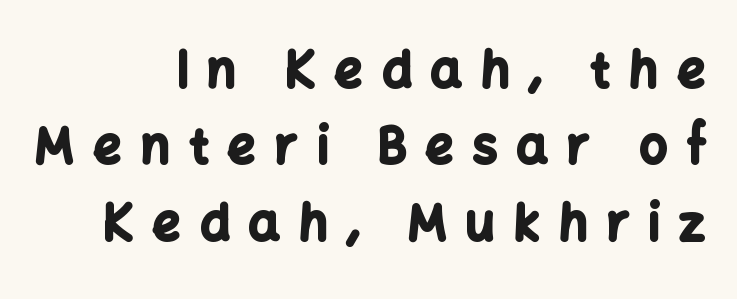
The image shows 49 px bold sans-serif type, upright; set right-aligned, normal line spacing (1.56x), unusually wide letter spacing (+0.39 em), not underlined; low stroke contrast and a medium x-height.
